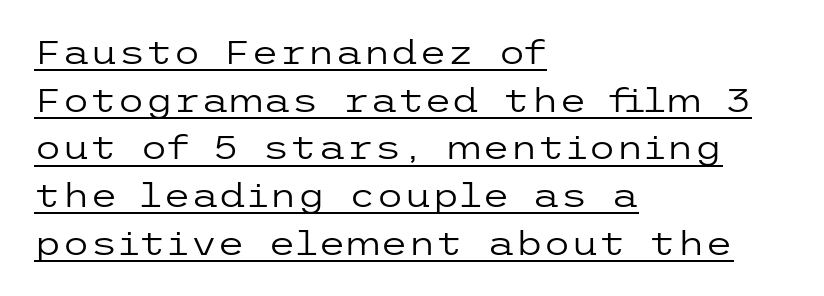
The type family on display is of the sans-serif kind. Notice how the passage keeps a crisp vertical edge on the left only. Is the type heavy? It reads as light-to-regular instead. Beneath each row of characters lies a ruled line.
